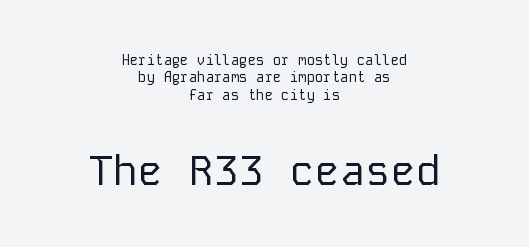
{"serif": "no", "italic": "no", "bold": "no", "weight": "regular", "width": "normal", "stroke_contrast": "low", "x_height": "medium", "monospaced": "yes", "underline": "no", "align": "center", "line_spacing": "normal", "line_spacing_ratio": 1.25, "letter_spacing": "normal", "letter_spacing_em": 0.0, "larger_block": "second", "size_ratio": 3.0, "glyph_px": 42}
